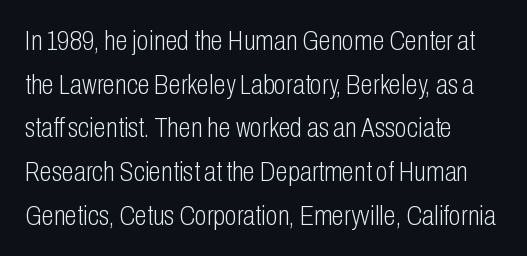
Q: Is the text bold? A: No.
Q: Is the text italic (slanted)? A: No, it is upright.
Q: Is the typeface a serif or a sans-serif typeface? A: Sans-serif.
Q: Is the text underlined? A: No.
Q: How is the paragraph aligned? A: Left-aligned.
Q: Is the spacing between letters normal or unusually wide? A: Normal.
Q: Is the spacing between lines tight, normal or loose? A: Normal.
Q: Width (condensed, normal, or wide)? A: Condensed.
Q: Stroke contrast? A: Low.
Q: x-height? A: Medium.
Q: Monospaced? A: No.
